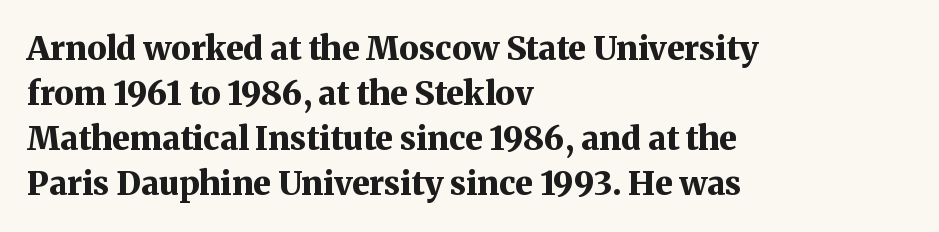
The image shows 33 px bold serif type, upright; set left-aligned, normal line spacing (1.36x), normal letter spacing, not underlined; medium stroke contrast and a medium x-height.
